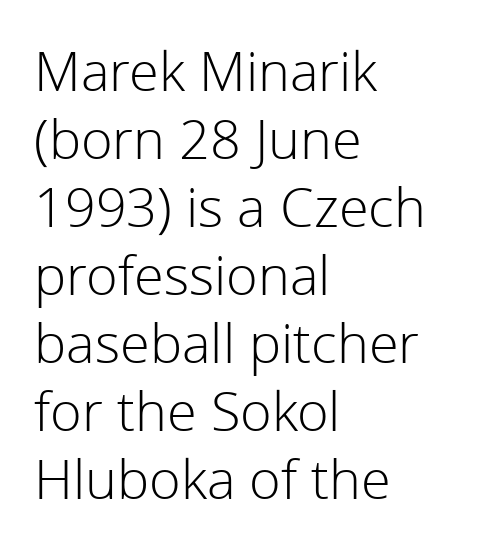
These lines are composed in type without serifs. Counters stay open thanks to moderate or lighter strokes. Lines of text with bare space underneath. Characters remain perfectly vertical along every line. Regarding leading, the lines here are spaced in the standard way. A typesetter would call this proportional, since set widths differ per character.
